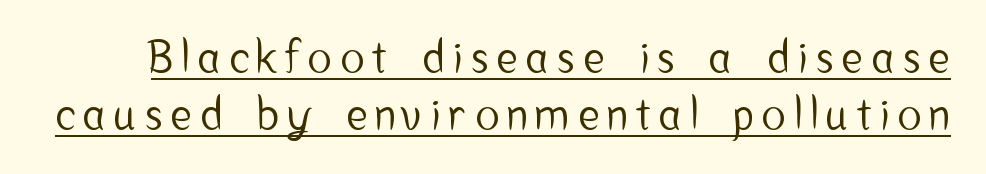
{"serif": "no", "italic": "no", "width": "condensed", "stroke_contrast": "low", "x_height": "medium", "monospaced": "no", "underline": "yes", "line_spacing": "normal", "line_spacing_ratio": 1.29, "letter_spacing": "wide", "letter_spacing_em": 0.21, "glyph_px": 44}
